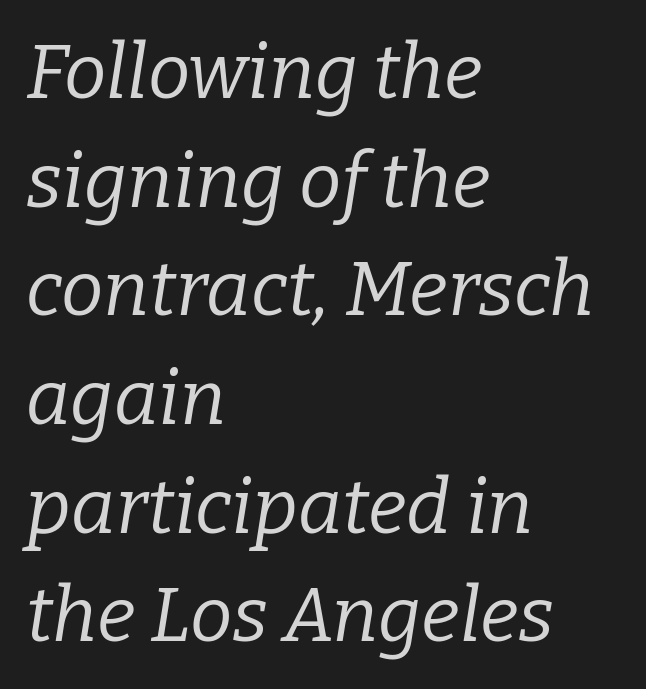
Reading down the block, your eye returns to a fixed left position each line. The area under the type is left untouched. Letterform terminals end in serifs throughout the passage. These lines sit exactly where default settings would place them. There's an unmistakable incline to the writing here.
